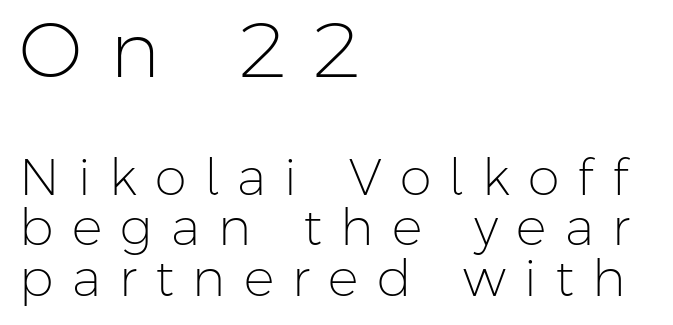
The gaps between neighbouring characters are conspicuously large. These lines stack with their left ends in a neat column. Note: no serifs on the glyphs. Note: larger setting up top, smaller setting below. The leading is snug, giving the passage a crowded texture. A typesetter would call this proportional, since set widths differ per character.
